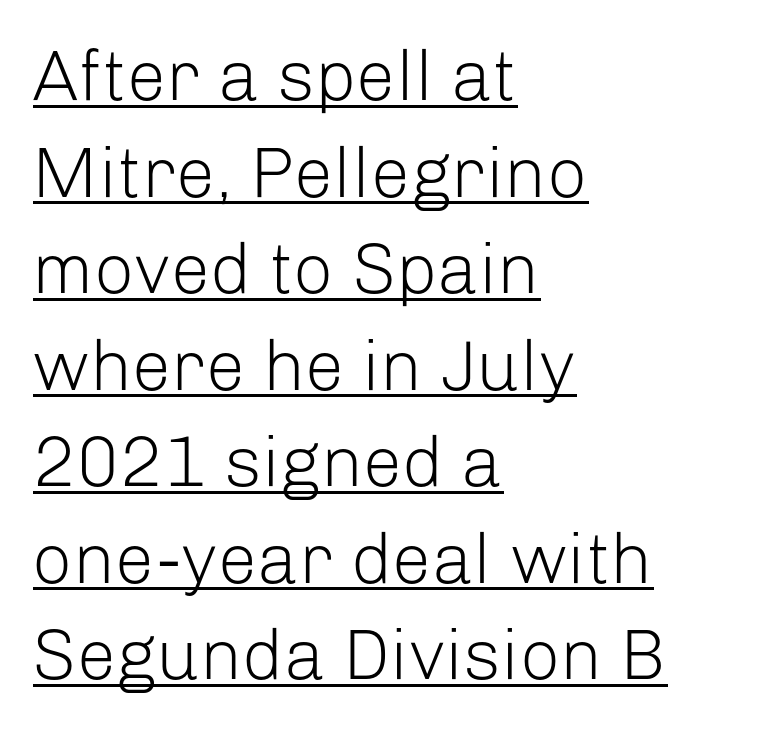
The image shows 71 px light sans-serif type, upright; set left-aligned, normal line spacing (1.36x), normal letter spacing, underlined; low stroke contrast and a medium x-height.
